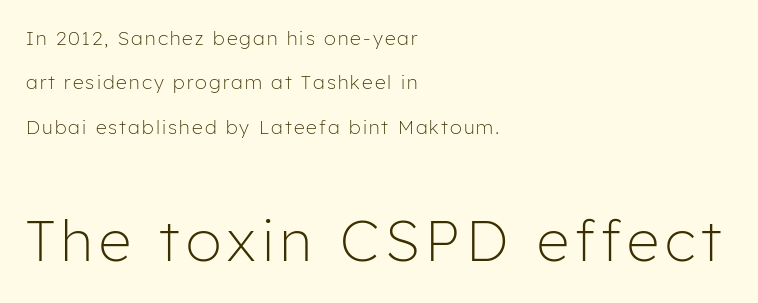
The image shows 57 px light sans-serif type, upright; set left-aligned, loose line spacing (2.33x), not underlined; the second (bottom) block is 3.0x larger; low stroke contrast and a medium x-height.
